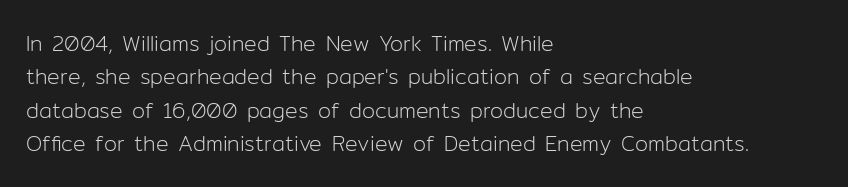
Q: Is the text bold? A: No.
Q: Is the text italic (slanted)? A: No, it is upright.
Q: Is the text underlined? A: No.
Q: How is the paragraph aligned? A: Left-aligned.
Q: Is the spacing between letters normal or unusually wide? A: Normal.
Q: Is the spacing between lines tight, normal or loose? A: Normal.
